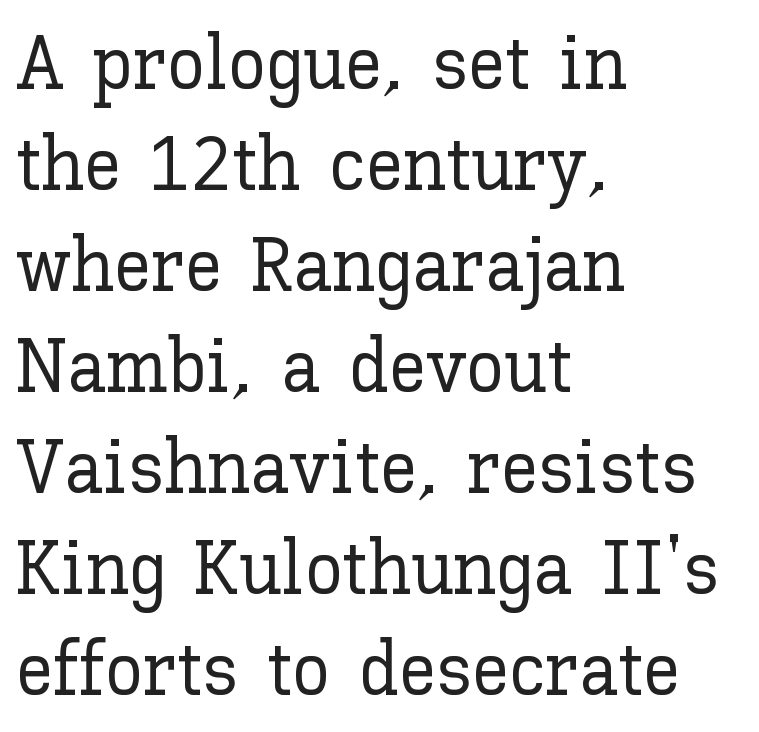
Q: Is the text italic (slanted)? A: No, it is upright.
Q: Is the text underlined? A: No.
Q: How is the paragraph aligned? A: Left-aligned.
Q: Is the spacing between letters normal or unusually wide? A: Normal.
Q: Is the spacing between lines tight, normal or loose? A: Normal.
Q: Width (condensed, normal, or wide)? A: Normal.
Q: Stroke contrast? A: Low.
Q: x-height? A: Medium.
Q: Monospaced? A: No.
